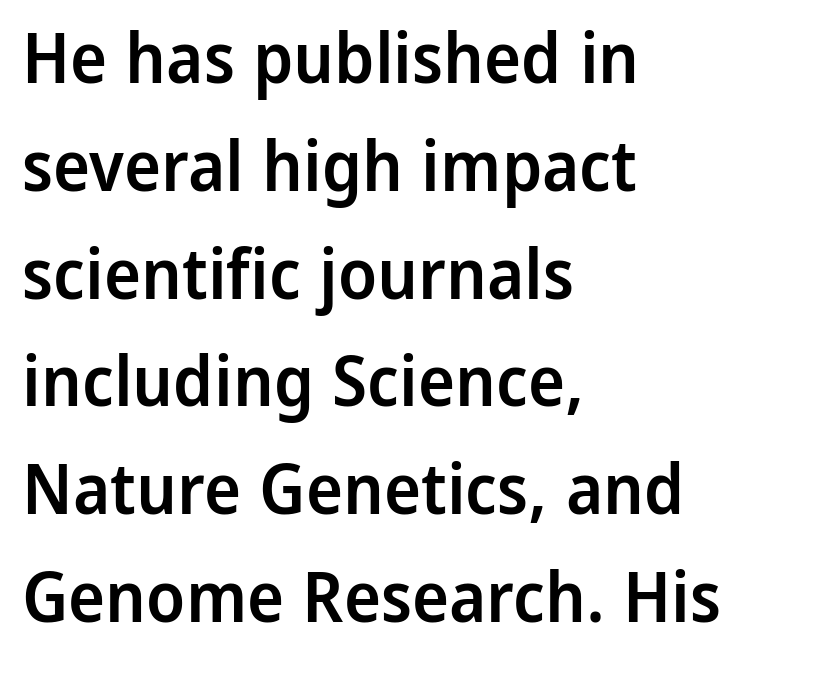
Serif or sans? Sans — the stroke terminals are bare. Stroke thickness is moderately raised; the sample reads as semibold. If you drew a line through each stem, it would be perfectly vertical. Descenders are the only things crossing below the line.
